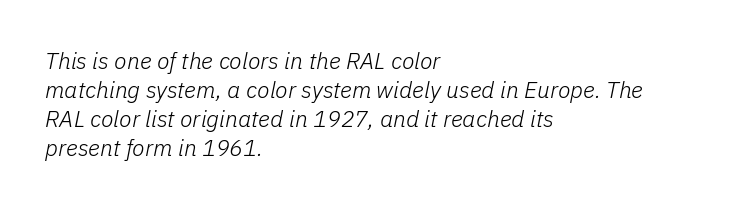
Is there much room between lines? A standard amount, neither cramped nor airy. The face used here is rendered with its standard letterfit. Nothing heavy about these letters — not bold at all. Each row of text sits above clean, open space. Notice how the passage keeps a crisp vertical edge on the left only. Is the type slanted? Yes — the strokes lean at a clear angle.
